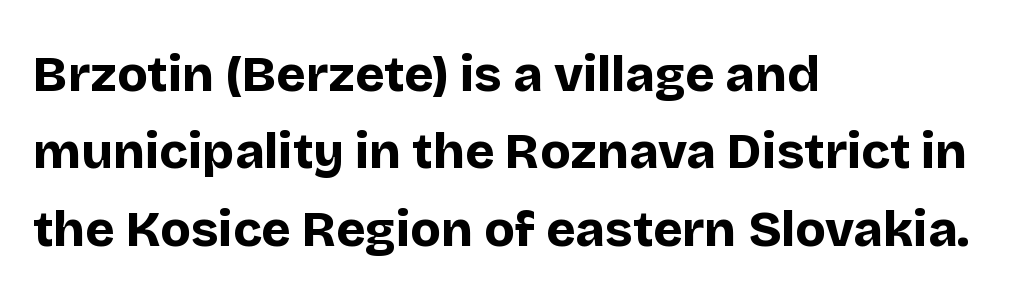
Normally led — the rows are evenly, conventionally spaced. These lines are rendered in a variable-pitch font. The type is set solid horizontally, with unmodified tracking. The lettering stays uniformly vertical, giving the passage a roman look. Compared with a centered layout, this one pins lines to the left instead.
